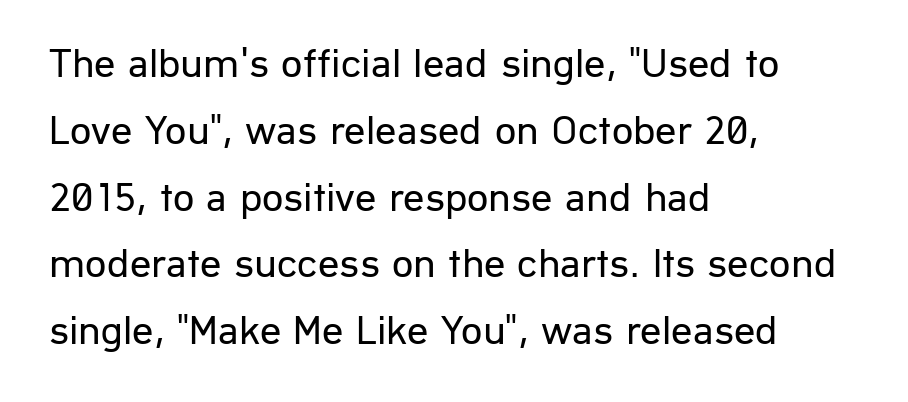
{"serif": "no", "italic": "no", "bold": "no", "weight": "regular", "width": "normal", "stroke_contrast": "low", "x_height": "medium", "monospaced": "no", "underline": "no", "align": "left", "line_spacing": "normal", "line_spacing_ratio": 1.59, "letter_spacing": "normal", "letter_spacing_em": 0.0, "glyph_px": 42}
